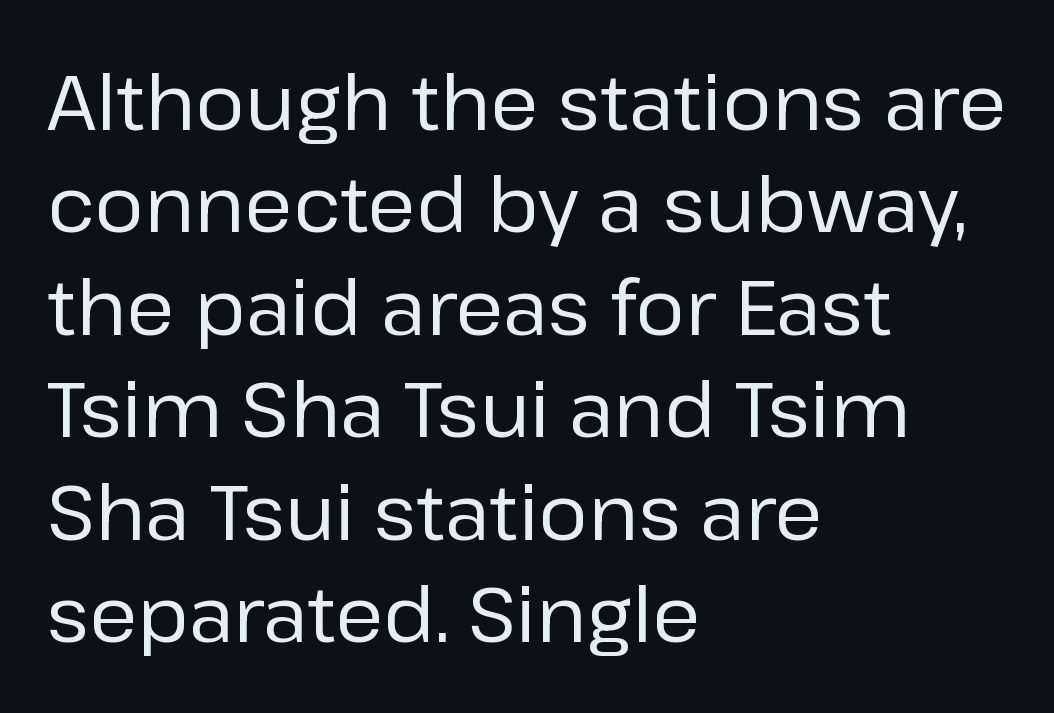
The passage shown is not underscored anywhere. Varying glyph widths throughout — classic text-font behaviour. Notice how the stems are strictly vertical — no italics here. Nothing unusual about the tracking: characters are spaced as the font intends. One-word summary of the alignment: left. These lines are composed in type without serifs.
